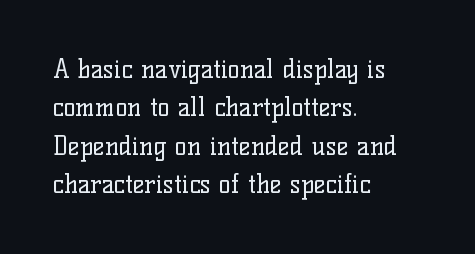
The image shows 25 px text type, upright; set left-aligned, normal line spacing (1.54x), normal letter spacing, not underlined.
